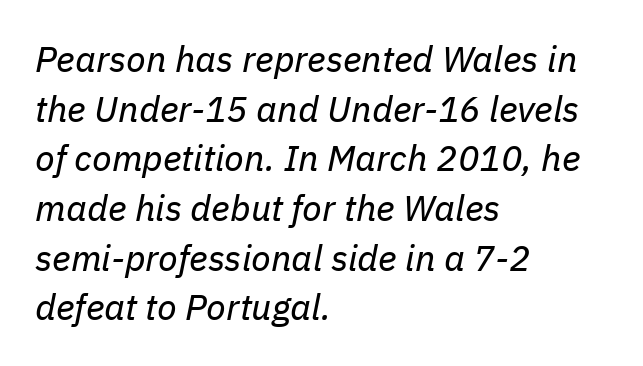
The image shows 36 px regular-weight type, italic (leaning right); set left-aligned, normal line spacing (1.38x), normal letter spacing, not underlined; low stroke contrast and a medium x-height.
